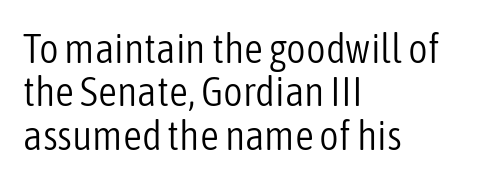
Q: Is the text bold? A: No.
Q: Is the text italic (slanted)? A: No, it is upright.
Q: Is the typeface a serif or a sans-serif typeface? A: Sans-serif.
Q: Is the text underlined? A: No.
Q: How is the paragraph aligned? A: Left-aligned.
Q: Is the spacing between letters normal or unusually wide? A: Normal.
Q: Is the spacing between lines tight, normal or loose? A: Tight.
Q: Width (condensed, normal, or wide)? A: Condensed.
Q: Stroke contrast? A: Low.
Q: x-height? A: Medium.
Q: Monospaced? A: No.
